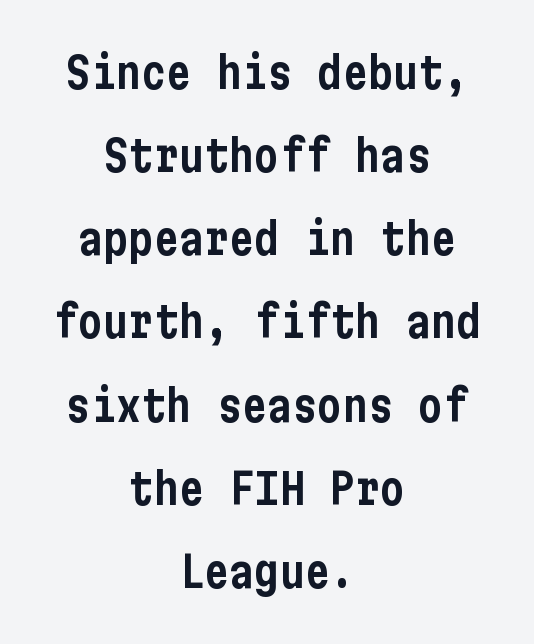
The image shows 42 px condensed sans-serif type, upright; set centered, loose line spacing (1.98x), normal letter spacing, not underlined; low stroke contrast and a medium x-height.
